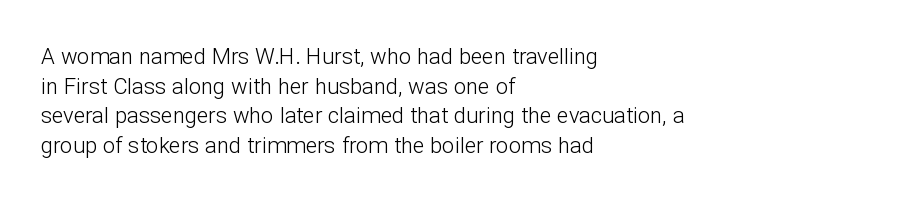
{"italic": "no", "bold": "no", "underline": "no", "align": "left", "line_spacing": "normal", "line_spacing_ratio": 1.35, "letter_spacing": "normal", "letter_spacing_em": 0.0, "glyph_px": 22}
